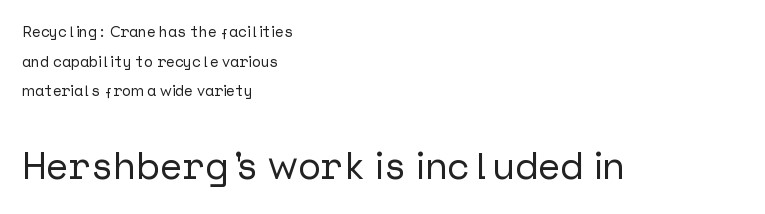
Q: Is the text italic (slanted)? A: No, it is upright.
Q: Is the typeface a serif or a sans-serif typeface? A: Sans-serif.
Q: Is the text underlined? A: No.
Q: How is the paragraph aligned? A: Left-aligned.
Q: Is the spacing between letters normal or unusually wide? A: Normal.
Q: Is the spacing between lines tight, normal or loose? A: Loose.
Q: Which block of text is set in a larger size, the first (top) or the second (bottom)? A: The second (bottom) one.
Q: Width (condensed, normal, or wide)? A: Normal.
Q: Stroke contrast? A: Low.
Q: x-height? A: Medium.
